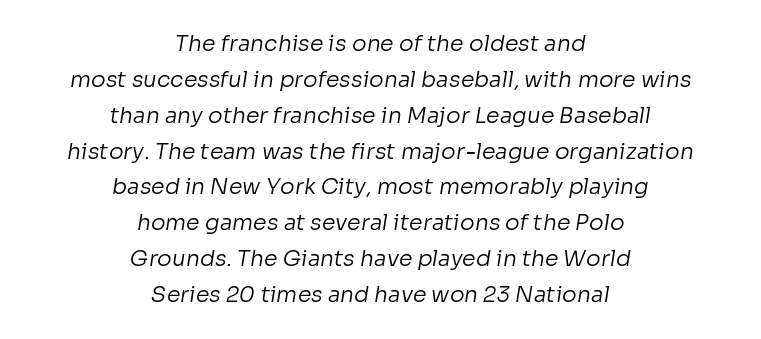
{"bold": "no", "underline": "no", "align": "center", "line_spacing": "normal", "line_spacing_ratio": 1.63, "letter_spacing": "normal", "letter_spacing_em": 0.0, "glyph_px": 22}
